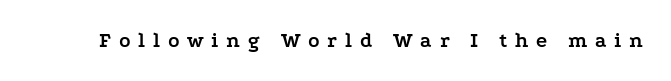
The image shows 21 px bold type, upright; set unusually wide letter spacing (+0.37 em), not underlined.
